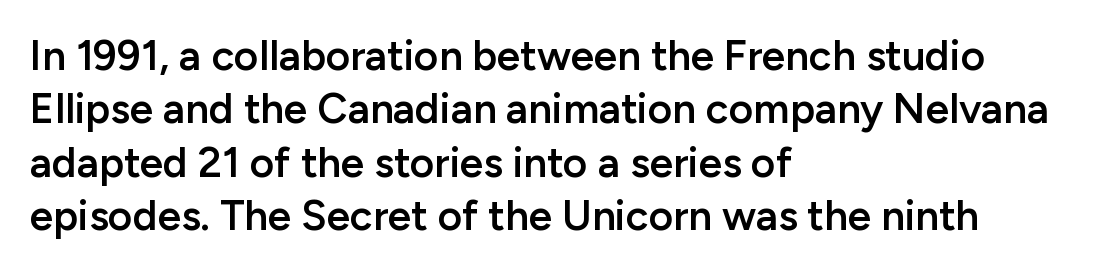
This is roman type, the default non-slanted kind. Look at the tracking — it's just the regular setting, nothing added. Notice how the passage keeps a crisp vertical edge on the left only. Rule under the text: the space is simply empty.
